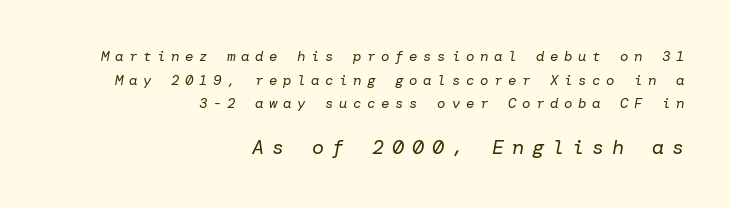
Q: Is the text bold? A: No.
Q: Is the text italic (slanted)? A: Yes, it leans right by about 10 degrees.
Q: Is the text underlined? A: No.
Q: How is the paragraph aligned? A: Right-aligned.
Q: Is the spacing between letters normal or unusually wide? A: Unusually wide.
Q: Is the spacing between lines tight, normal or loose? A: Normal.
Q: Which block of text is set in a larger size, the first (top) or the second (bottom)? A: The second (bottom) one.
